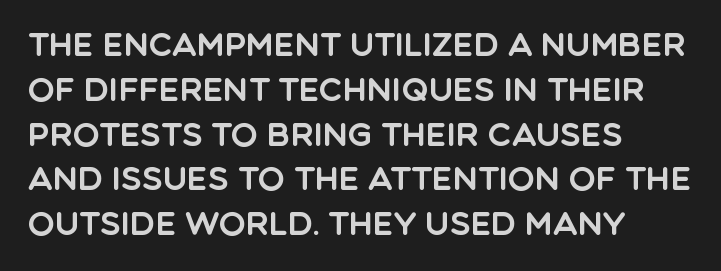
The tracking reads as untouched default to a designer's eye. Stroke terminals: plain, sans-serif. Regarding leading, the lines here are spaced in the standard way. The passage shown is not underscored anywhere.
